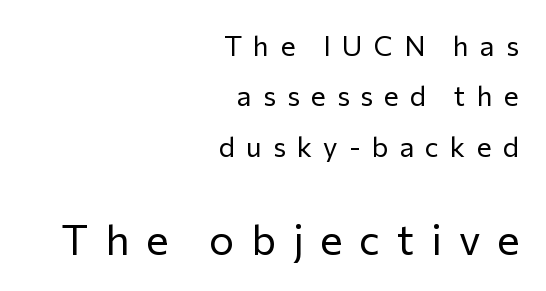
The image shows 42 px regular-weight sans-serif type, upright; set right-aligned, line spacing 1.8x, unusually wide letter spacing (+0.4 em), not underlined; the second (bottom) block is 1.5x larger; low stroke contrast and a medium x-height.
